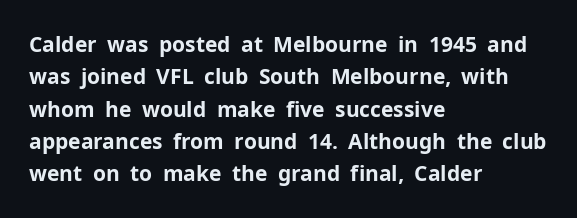
Unlike italic type, these characters show no tilt at all. Line starts are locked; line ends wander. Characters follow at the spacing the type designer built in. On the weight axis this lands at bold, roughly 700. The passage shown is not underscored anywhere.
